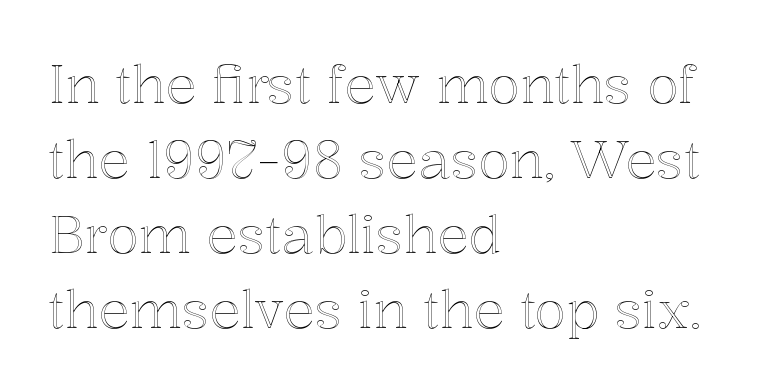
Caption: multi-line text, flush left, ragged right. This sample uses an upright cut, with every glyph sitting square on the baseline. The strip under each line holds only bare page. A normal amount of white space separates one row of letters from the next. What stands out about the letter spacing? Nothing — it is the standard amount.
